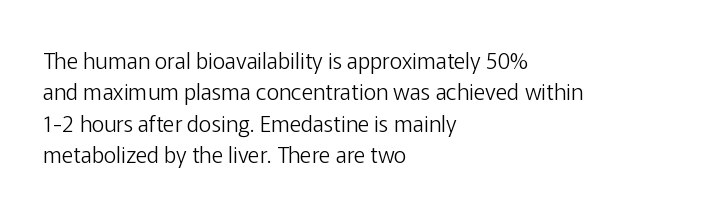
{"italic": "no", "bold": "no", "underline": "no", "align": "left", "line_spacing": "normal", "line_spacing_ratio": 1.43, "letter_spacing": "normal", "letter_spacing_em": 0.0, "glyph_px": 22}
